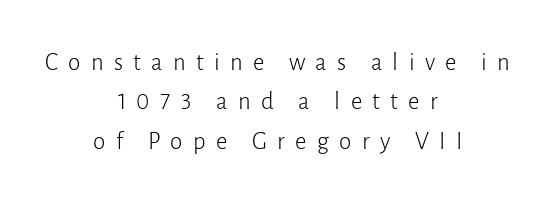
{"italic": "no", "bold": "no", "underline": "no", "align": "center", "line_spacing": "normal", "line_spacing_ratio": 1.58, "letter_spacing": "wide", "letter_spacing_em": 0.41, "glyph_px": 25}
